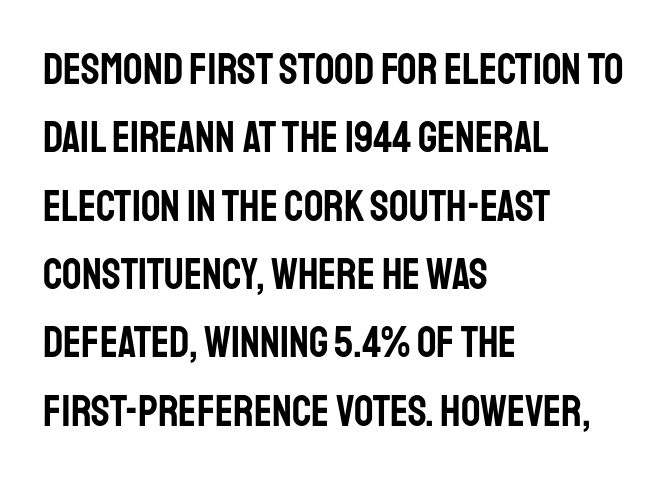
Q: Is the text italic (slanted)? A: No, it is upright.
Q: Is the typeface a serif or a sans-serif typeface? A: Sans-serif.
Q: Is the text underlined? A: No.
Q: How is the paragraph aligned? A: Left-aligned.
Q: Is the spacing between letters normal or unusually wide? A: Normal.
Q: Is the spacing between lines tight, normal or loose? A: Normal.
Q: Width (condensed, normal, or wide)? A: Condensed.
Q: Stroke contrast? A: Low.
Q: x-height? A: Large.
Q: Monospaced? A: No.
